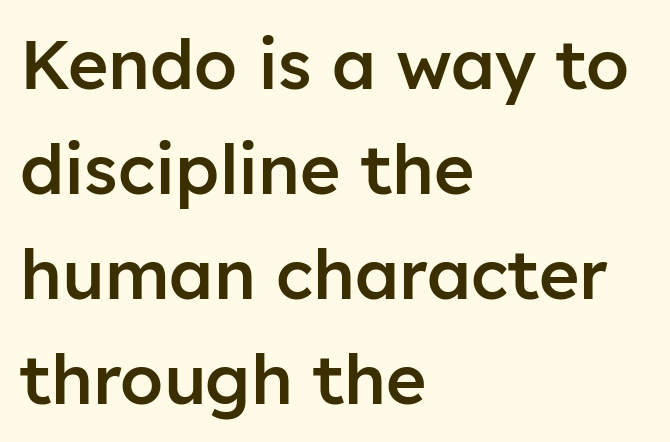
{"serif": "no", "italic": "no", "bold": "semi", "weight": "semibold", "width": "normal", "stroke_contrast": "low", "x_height": "medium", "monospaced": "no", "underline": "no", "align": "left", "line_spacing": "normal", "line_spacing_ratio": 1.52, "letter_spacing": "normal", "letter_spacing_em": 0.0, "glyph_px": 69}
